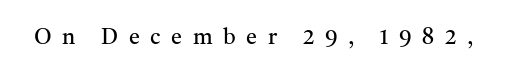
The image shows 22 px text type, upright; set unusually wide letter spacing (+0.48 em), not underlined.
